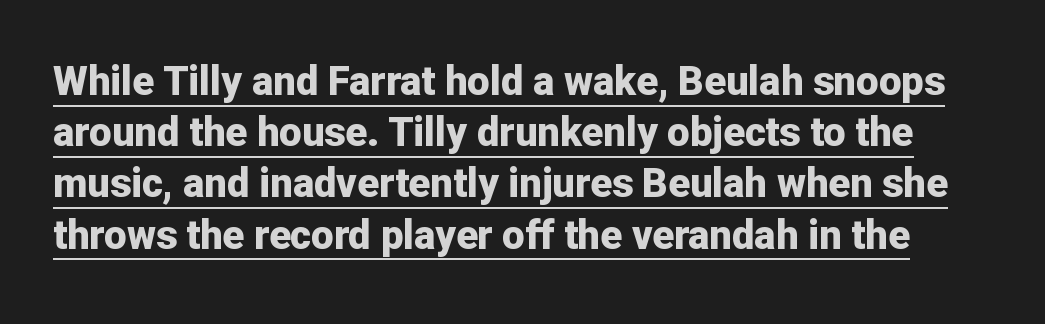
Q: Is the text bold? A: Yes.
Q: Is the text italic (slanted)? A: No, it is upright.
Q: Is the typeface a serif or a sans-serif typeface? A: Sans-serif.
Q: Is the text underlined? A: Yes.
Q: Is the spacing between letters normal or unusually wide? A: Normal.
Q: Is the spacing between lines tight, normal or loose? A: Normal.
Q: Width (condensed, normal, or wide)? A: Normal.
Q: Stroke contrast? A: Low.
Q: x-height? A: Medium.
Q: Monospaced? A: No.
